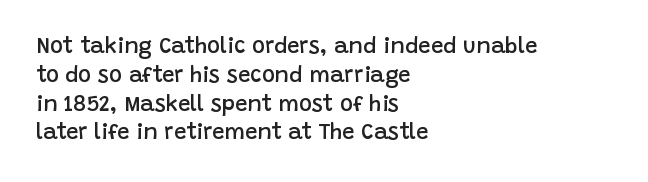
{"italic": "no", "bold": "semi", "underline": "no", "align": "left", "line_spacing": "normal", "line_spacing_ratio": 1.31, "letter_spacing": "normal", "letter_spacing_em": 0.0, "glyph_px": 22}
